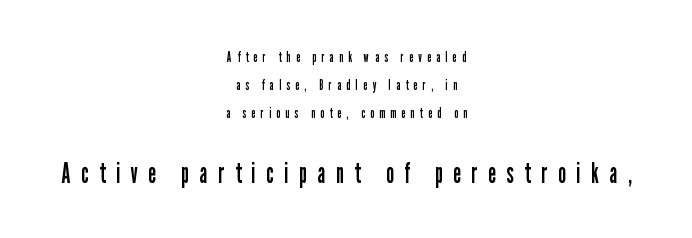
The line texture is sparse and dotted thanks to wide tracking. You could not count columns in this text — the font is proportionally spaced. How would I describe the line gaps? Wide and relaxed. Serifs: no, the terminals of the letterforms are clean. Stroke thickness stays within the range of a standard reading face or lighter. Between these two stacked blocks, the lower one wins on size.
